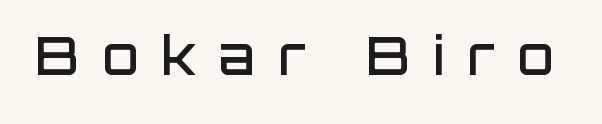
Q: Is the text bold? A: Semi-bold.
Q: Is the text italic (slanted)? A: No, it is upright.
Q: Is the typeface a serif or a sans-serif typeface? A: Sans-serif.
Q: Is the text underlined? A: No.
Q: Is the spacing between letters normal or unusually wide? A: Unusually wide.
Q: Width (condensed, normal, or wide)? A: Normal.
Q: Stroke contrast? A: Low.
Q: x-height? A: Large.
Q: Monospaced? A: No.
